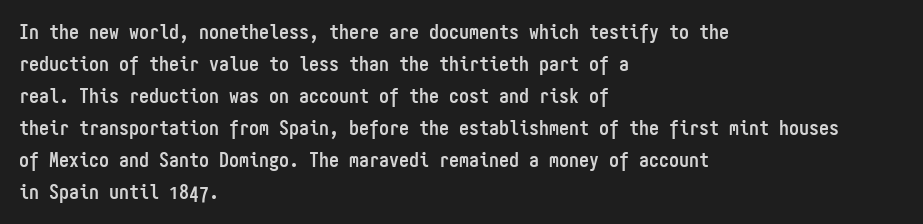
Q: Is the text bold? A: Yes.
Q: Is the text italic (slanted)? A: No, it is upright.
Q: Is the text underlined? A: No.
Q: How is the paragraph aligned? A: Left-aligned.
Q: Is the spacing between letters normal or unusually wide? A: Normal.
Q: Is the spacing between lines tight, normal or loose? A: Normal.
